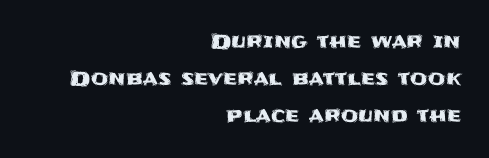
{"italic": "no", "underline": "no", "align": "right", "line_spacing_ratio": 1.84, "letter_spacing": "normal", "letter_spacing_em": 0.0, "glyph_px": 20}
